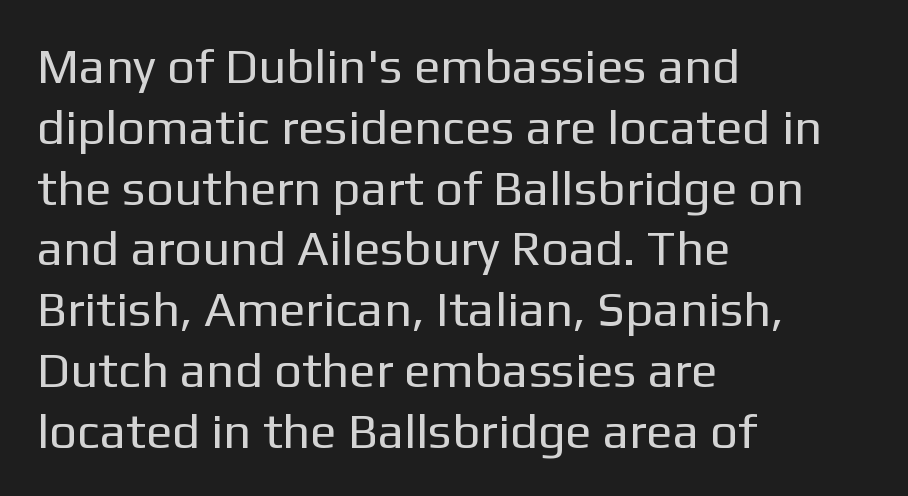
{"serif": "no", "italic": "no", "bold": "no", "weight": "regular", "width": "normal", "stroke_contrast": "low", "x_height": "medium", "monospaced": "no", "underline": "no", "align": "left", "line_spacing_ratio": 1.24, "letter_spacing": "normal", "letter_spacing_em": 0.0, "glyph_px": 49}
